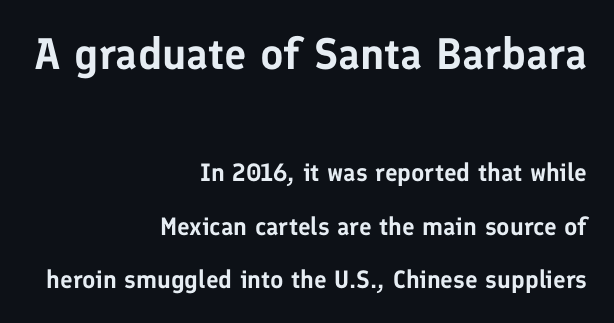
The image shows 44 px sans-serif type, upright; set right-aligned, loose line spacing (2.15x), normal letter spacing, not underlined; the first (top) block is 1.76x larger; low stroke contrast and a medium x-height.
